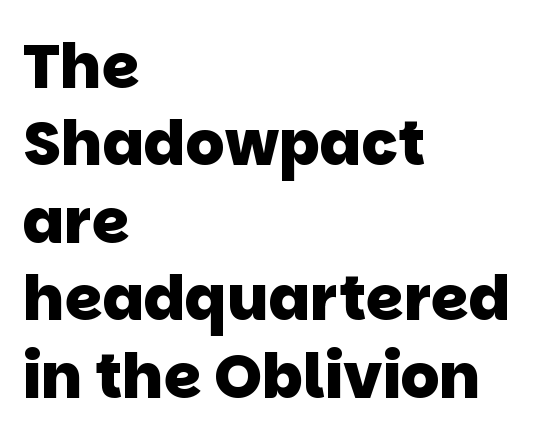
The image shows 61 px heavy sans-serif type; set left-aligned, normal line spacing (1.27x), normal letter spacing, not underlined; low stroke contrast and a large x-height.
